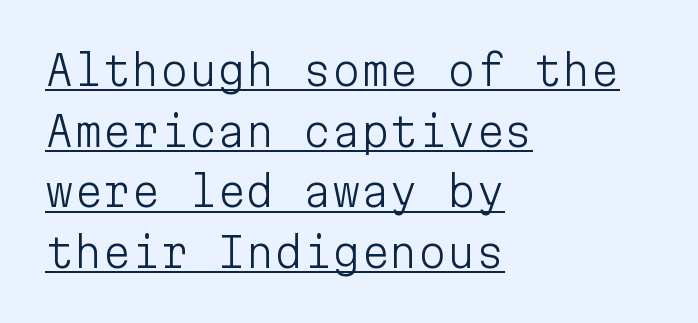
This is sans-serif lettering, the kind often seen on screens and signage. Every character sits straight up, as roman type does. Each letter, wide or thin by design, is forced into the same width here. Students, observe: this is what conventionally led text looks like.
